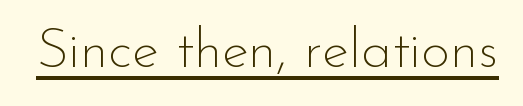
In terms of letterspacing, this is plain default setting. Stem width sits at or under what a default text font uses. Examine the stroke ends and you'll find no serifs. This sample has the flowing, uneven cadence of proportional lettering.
